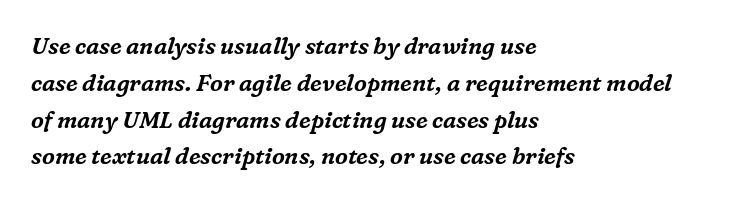
The image shows 23 px text type, italic (leaning right); set left-aligned, normal line spacing (1.6x), normal letter spacing, not underlined.
